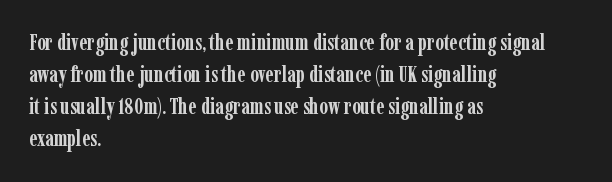
The image shows 22 px bold type, upright; set left-aligned, normal line spacing (1.46x), normal letter spacing, not underlined.
